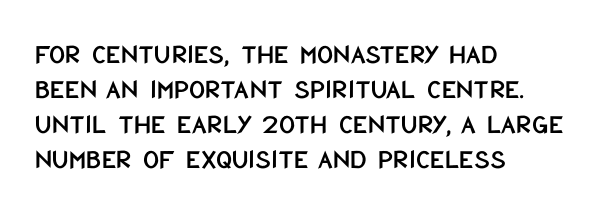
Q: Is the text italic (slanted)? A: No, it is upright.
Q: Is the typeface a serif or a sans-serif typeface? A: Sans-serif.
Q: Is the text underlined? A: No.
Q: How is the paragraph aligned? A: Left-aligned.
Q: Is the spacing between letters normal or unusually wide? A: Normal.
Q: Is the spacing between lines tight, normal or loose? A: Normal.
Q: Width (condensed, normal, or wide)? A: Condensed.
Q: Stroke contrast? A: Low.
Q: x-height? A: Large.
Q: Monospaced? A: No.
